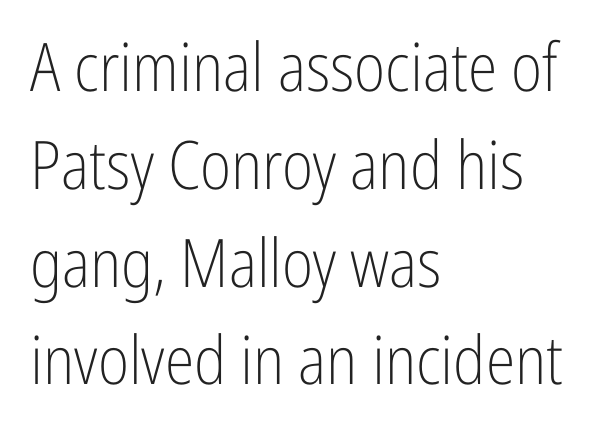
Examine the stroke ends and you'll find no serifs. Each letter keeps its own natural width here, so spacing adapts to shape. Weight class: somewhere from thin through regular. How are the letters spaced? Ordinarily, with no added tracking. Beneath every word, the page is bare.
